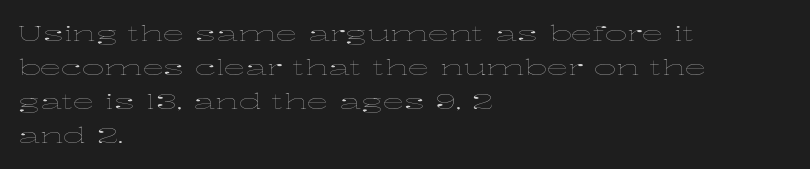
The image shows 22 px text type, upright; set left-aligned, normal line spacing (1.55x), normal letter spacing, not underlined.
